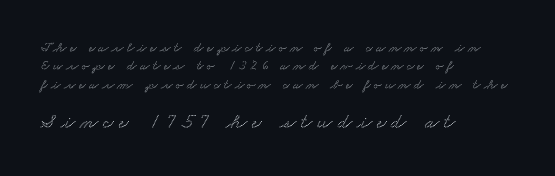
Q: Is the text underlined? A: No.
Q: How is the paragraph aligned? A: Left-aligned.
Q: Is the spacing between letters normal or unusually wide? A: Unusually wide.
Q: Is the spacing between lines tight, normal or loose? A: Normal.
Q: Which block of text is set in a larger size, the first (top) or the second (bottom)? A: The second (bottom) one.
